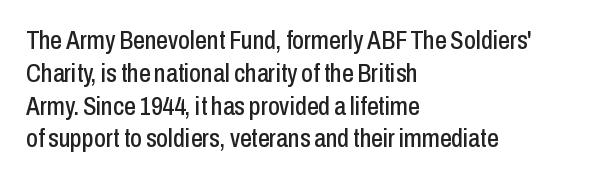
{"italic": "no", "underline": "no", "align": "left", "line_spacing": "normal", "line_spacing_ratio": 1.26, "letter_spacing": "normal", "letter_spacing_em": 0.0, "glyph_px": 26}
